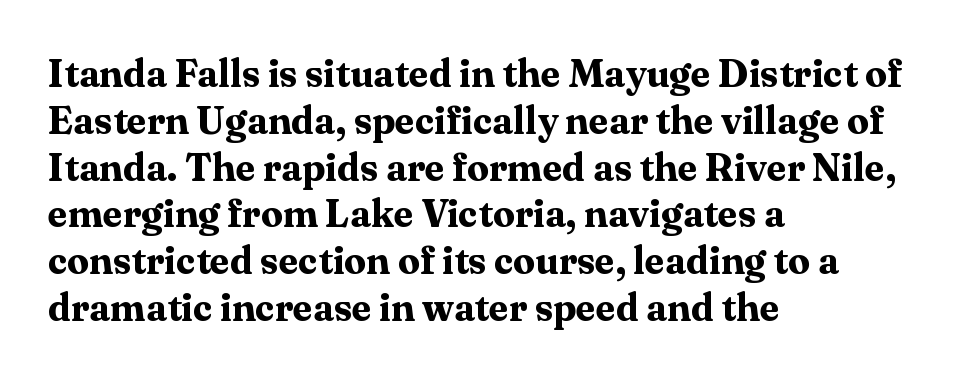
In terms of letterform style, serifs are clearly present. Nobody touched the tracking dial on this one. Caption: multi-line text, flush left, ragged right. Clear beneath every line of the passage. Proportional: the letters do not fall into vertical columns.
